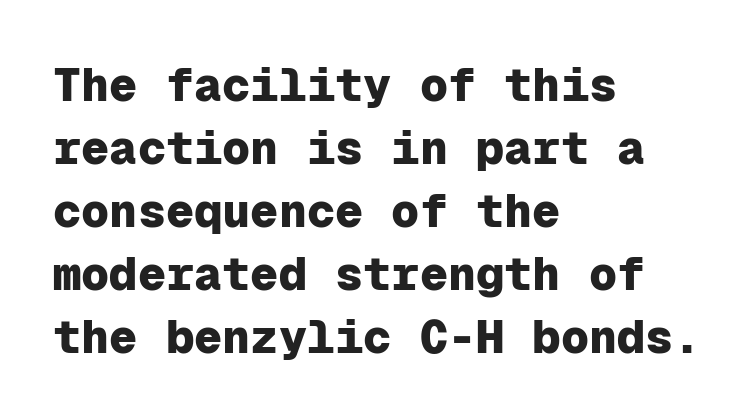
{"serif": "no", "italic": "no", "bold": "yes", "weight": "heavy", "width": "normal", "stroke_contrast": "low", "x_height": "medium", "monospaced": "yes", "underline": "no", "align": "left", "line_spacing": "normal", "line_spacing_ratio": 1.34, "letter_spacing": "normal", "letter_spacing_em": 0.0, "glyph_px": 47}
